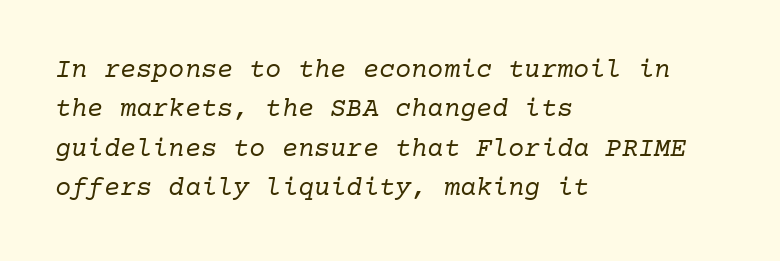
Q: Is the text bold? A: No.
Q: Is the text italic (slanted)? A: Yes, it leans right by about 10 degrees.
Q: Is the text underlined? A: No.
Q: How is the paragraph aligned? A: Left-aligned.
Q: Is the spacing between letters normal or unusually wide? A: Normal.
Q: Is the spacing between lines tight, normal or loose? A: Normal.
